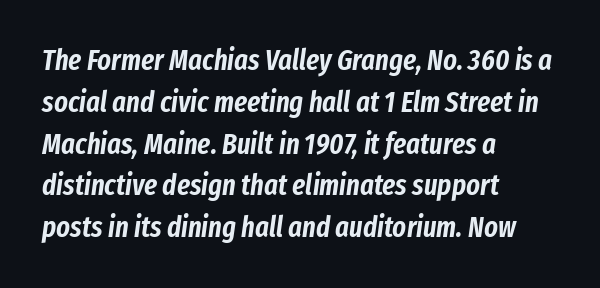
Q: Is the text italic (slanted)? A: Yes, it leans right by about 8 degrees.
Q: Is the text underlined? A: No.
Q: How is the paragraph aligned? A: Left-aligned.
Q: Is the spacing between letters normal or unusually wide? A: Normal.
Q: Is the spacing between lines tight, normal or loose? A: Normal.
Q: Width (condensed, normal, or wide)? A: Condensed.
Q: Stroke contrast? A: Low.
Q: x-height? A: Medium.
Q: Monospaced? A: No.
